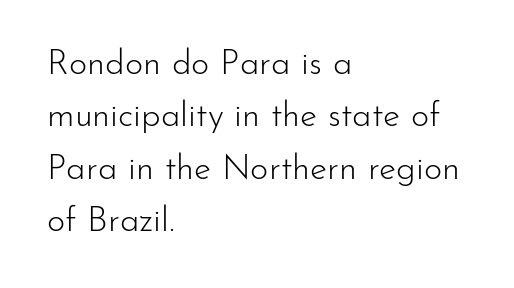
The image shows 35 px light sans-serif type, upright; set left-aligned, normal line spacing (1.5x), normal letter spacing, not underlined; low stroke contrast and a small x-height.
